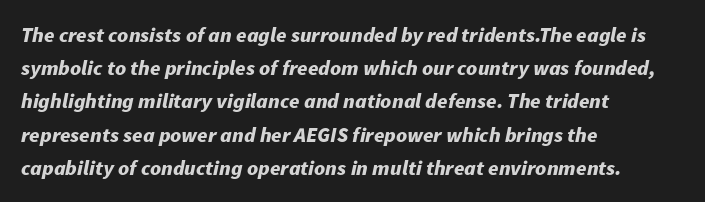
Plenty of ink on the page — the face is bold. The passage shown has conventional tracking throughout. These lines sit exactly where default settings would place them. This rendering features lettering with no underline. Line starts are locked; line ends wander.
